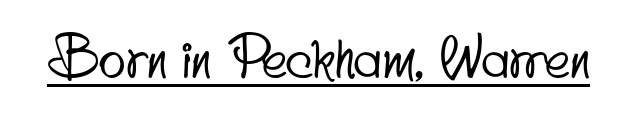
The image shows 56 px condensed sans-serif type; set normal letter spacing, underlined; low stroke contrast and a small x-height.
